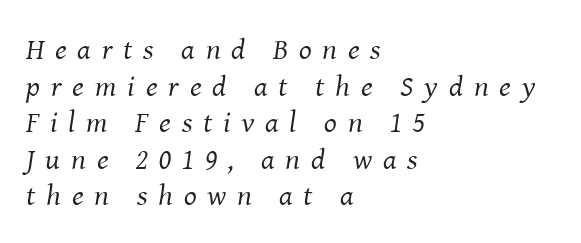
{"serif": "yes", "italic": "yes", "lean": "right", "slant_degrees": 8, "bold": "no", "weight": "regular", "width": "normal", "stroke_contrast": "medium", "x_height": "medium", "monospaced": "no", "underline": "no", "align": "left", "line_spacing_ratio": 1.22, "letter_spacing": "wide", "letter_spacing_em": 0.36, "glyph_px": 30}
